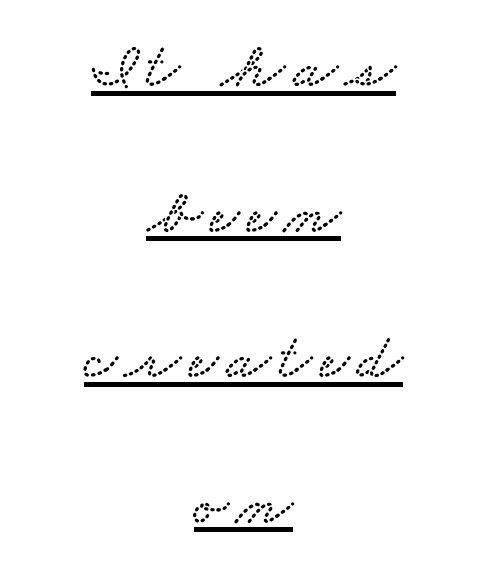
{"serif": "yes", "width": "wide", "stroke_contrast": "low", "x_height": "small", "monospaced": "no", "underline": "yes", "align": "center", "line_spacing": "loose", "line_spacing_ratio": 2.24, "glyph_px": 65}
